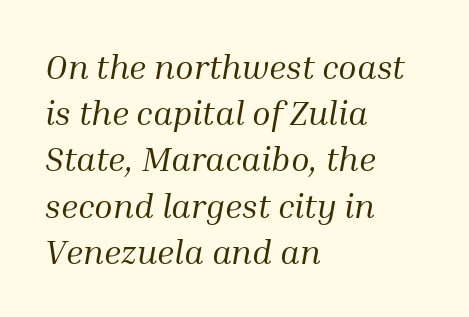
{"serif": "yes", "italic": "yes", "lean": "right", "slant_degrees": 10, "bold": "no", "weight": "regular", "width": "normal", "stroke_contrast": "medium", "x_height": "medium", "monospaced": "no", "underline": "no", "align": "left", "line_spacing": "normal", "line_spacing_ratio": 1.36, "letter_spacing": "normal", "letter_spacing_em": 0.0, "glyph_px": 34}
